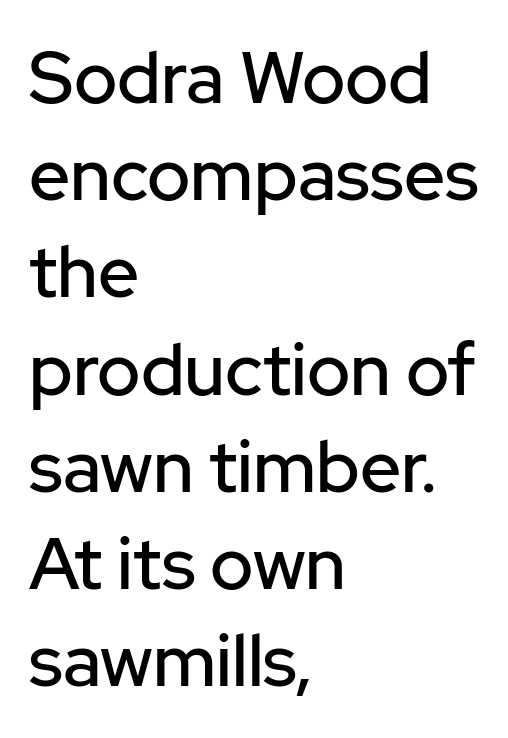
{"serif": "no", "italic": "no", "width": "normal", "stroke_contrast": "low", "x_height": "medium", "monospaced": "no", "underline": "no", "align": "left", "line_spacing": "normal", "line_spacing_ratio": 1.35, "letter_spacing": "normal", "letter_spacing_em": 0.0, "glyph_px": 72}
